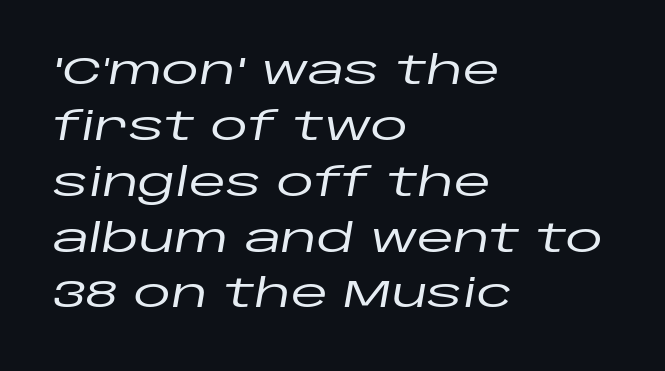
The face used here is rendered with its standard letterfit. The compositor pushed each line to the left boundary. A bare baseline throughout the passage. If you measured baseline to baseline, you'd find a middling distance.
